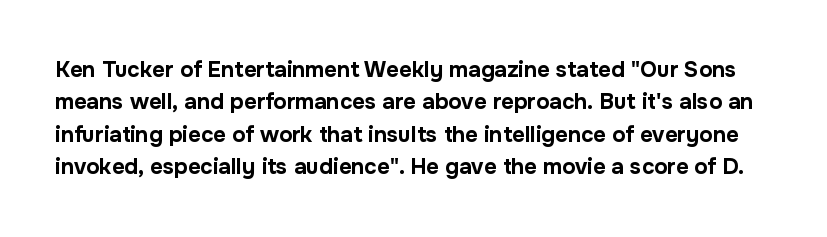
The image shows 22 px bold type, upright; set normal line spacing (1.47x), normal letter spacing, not underlined.
